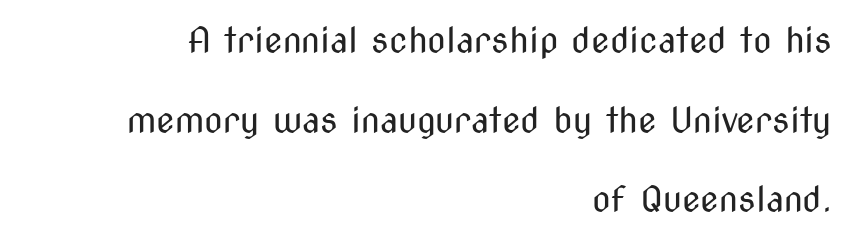
The image shows 34 px regular-weight, condensed sans-serif type, upright; set right-aligned, loose line spacing (2.34x), normal letter spacing, not underlined; medium stroke contrast and a medium x-height.
